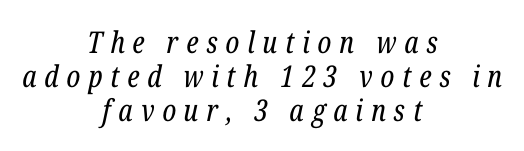
The letters are slanted; this is an italic face. Notice how the passage keeps no hard edge, just a central spine. This sample trades vertical openness for compactness between lines. The horizontal fit of the characters is loose and conspicuously gappy. Is this a fixed-width face? No — the glyphs have proportional, varying widths.
